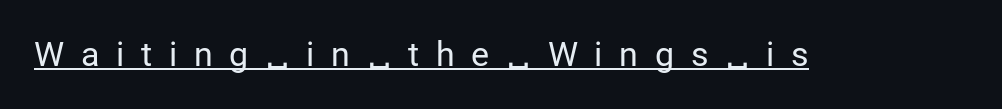
{"serif": "no", "italic": "no", "bold": "no", "weight": "regular", "width": "normal", "stroke_contrast": "low", "x_height": "medium", "monospaced": "no", "underline": "yes", "letter_spacing": "wide", "letter_spacing_em": 0.49, "glyph_px": 34}
